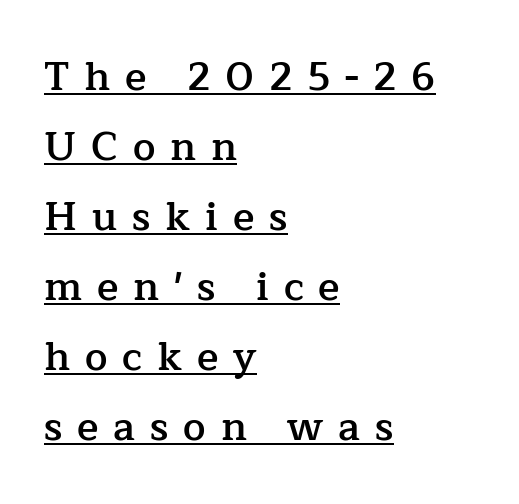
Notice how a bar underscores the lettering throughout. These lines have a slow, spaced-out rhythm from letter to letter. You can tell from the footed stems that serif type was used. Each letter keeps its own natural width here, so spacing adapts to shape. The font is running at a semibold setting, under full bold. A classic flush-left, rag-right setting is used for this passage.
